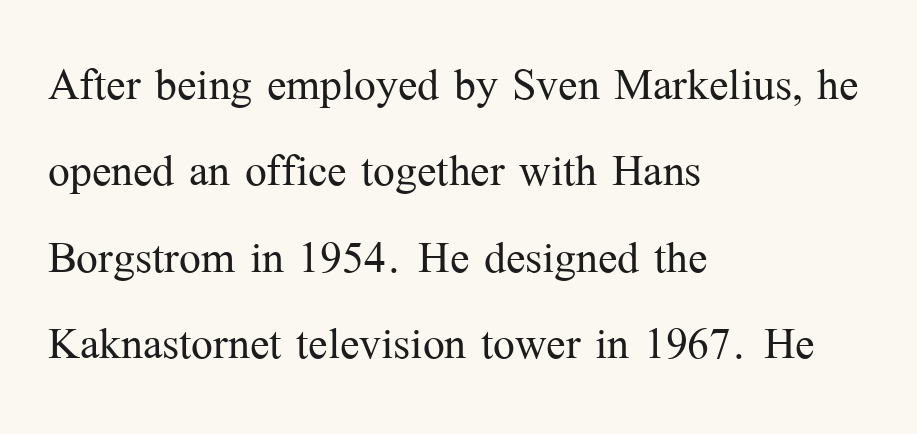
Vertical stems look standard width or narrower in stroke. Check under the words: just untouched page. Italic: no, the glyphs are upright roman. Looks like regular typesetting: each glyph gets only the width it needs.
